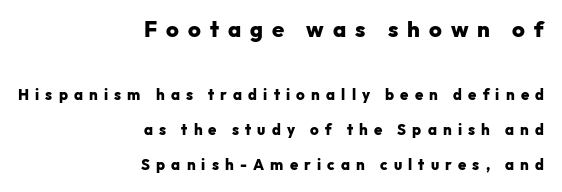
{"italic": "no", "bold": "yes", "underline": "no", "align": "right", "line_spacing": "loose", "line_spacing_ratio": 2.33, "letter_spacing": "wide", "letter_spacing_em": 0.41, "larger_block": "first", "size_ratio": 1.47, "glyph_px": 22}
